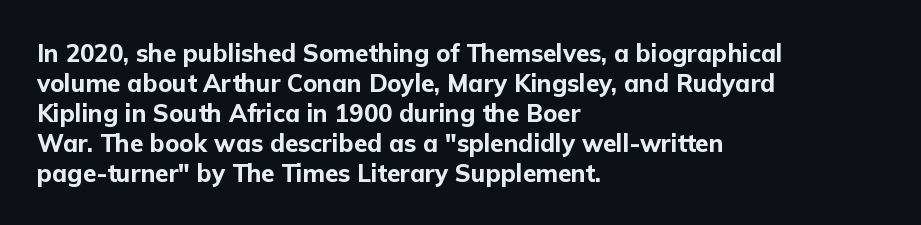
Q: Is the text bold? A: Yes.
Q: Is the text italic (slanted)? A: No, it is upright.
Q: Is the text underlined? A: No.
Q: How is the paragraph aligned? A: Left-aligned.
Q: Is the spacing between letters normal or unusually wide? A: Normal.
Q: Is the spacing between lines tight, normal or loose? A: Normal.
